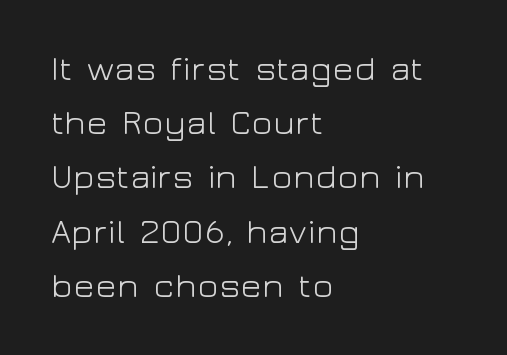
The zone under the glyphs is completely vacant. A typesetter would call this leading conventional body-copy spacing. Note the varied advance widths — an 'i' is clearly narrower than an 'm'. The rendering anchors every line to the left-hand side. The strokes carry an ordinary text weight at most.
